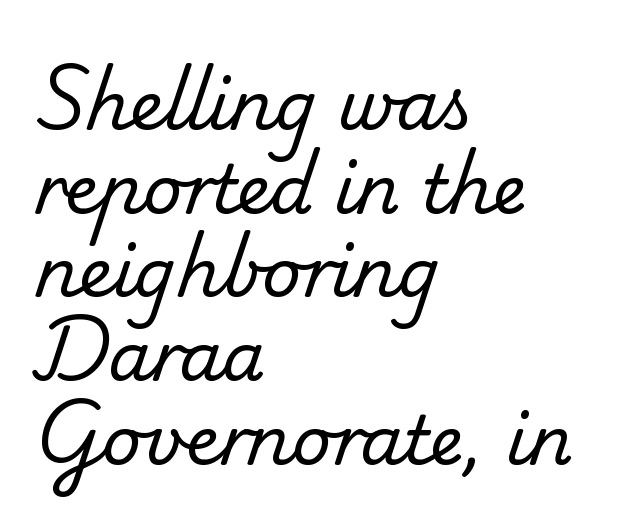
The image shows 68 px regular-weight serif type; set left-aligned, line spacing 1.23x, normal letter spacing, not underlined; low stroke contrast and a small x-height.
